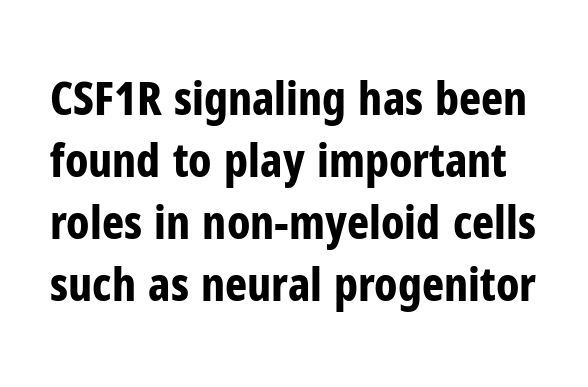
Q: Is the text bold? A: Yes.
Q: Is the text italic (slanted)? A: No, it is upright.
Q: Is the typeface a serif or a sans-serif typeface? A: Sans-serif.
Q: Is the text underlined? A: No.
Q: Is the spacing between letters normal or unusually wide? A: Normal.
Q: Is the spacing between lines tight, normal or loose? A: Normal.
Q: Width (condensed, normal, or wide)? A: Condensed.
Q: Stroke contrast? A: Low.
Q: x-height? A: Medium.
Q: Monospaced? A: No.
